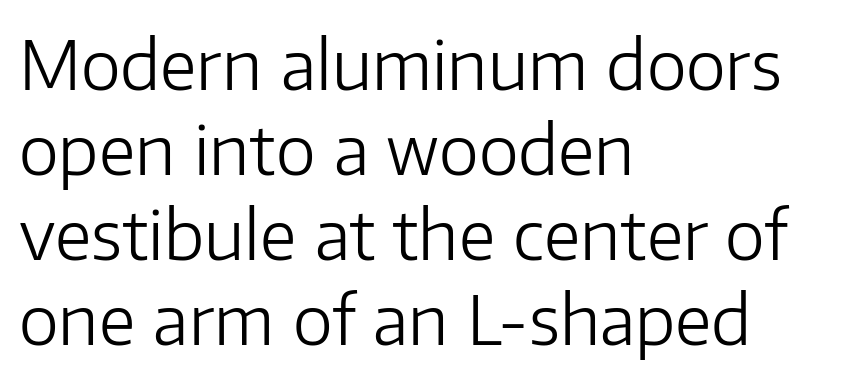
This is roman type, the default non-slanted kind. The typesetting does not lean heavy: it is not bold. The line texture is even and compact thanks to regular tracking. Looks like regular typesetting: each glyph gets only the width it needs.
